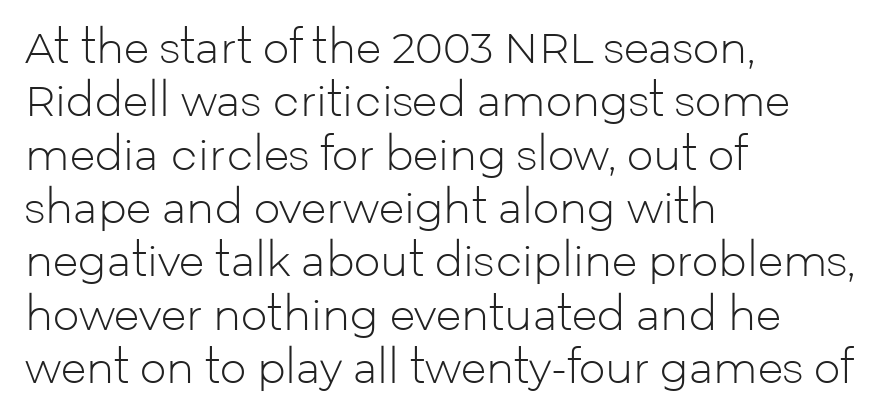
Students, observe: this is what conventionally led text looks like. Is the letter spacing exaggerated? No — it looks like the ordinary default. Classification — sans serif. The rendering uses natural spacing where letterforms have individual widths. Bare-footed words on every line.
